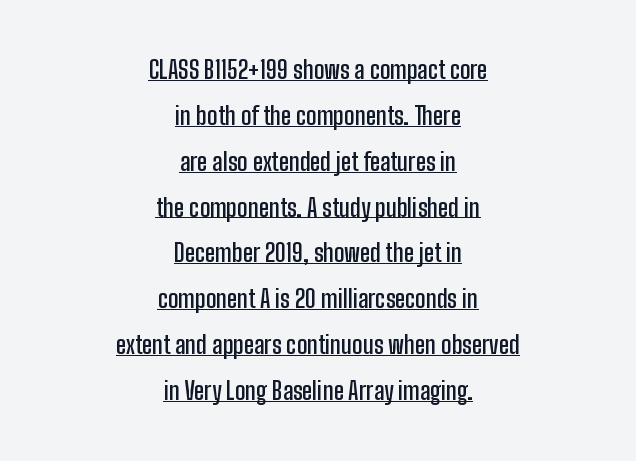
Q: Is the text bold? A: Semi-bold.
Q: Is the text italic (slanted)? A: No, it is upright.
Q: Is the text underlined? A: Yes.
Q: How is the paragraph aligned? A: Centered.
Q: Is the spacing between letters normal or unusually wide? A: Normal.
Q: Is the spacing between lines tight, normal or loose? A: Loose.
